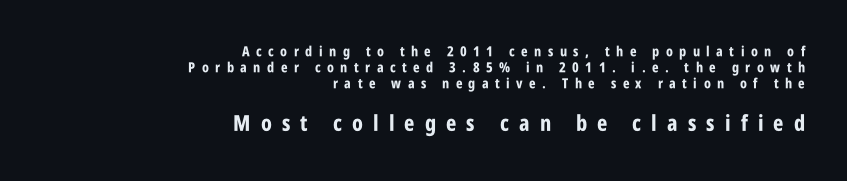
{"italic": "no", "bold": "yes", "underline": "no", "align": "right", "line_spacing": "tight", "line_spacing_ratio": 1.15, "letter_spacing": "wide", "letter_spacing_em": 0.46, "larger_block": "second", "size_ratio": 1.57, "glyph_px": 22}
